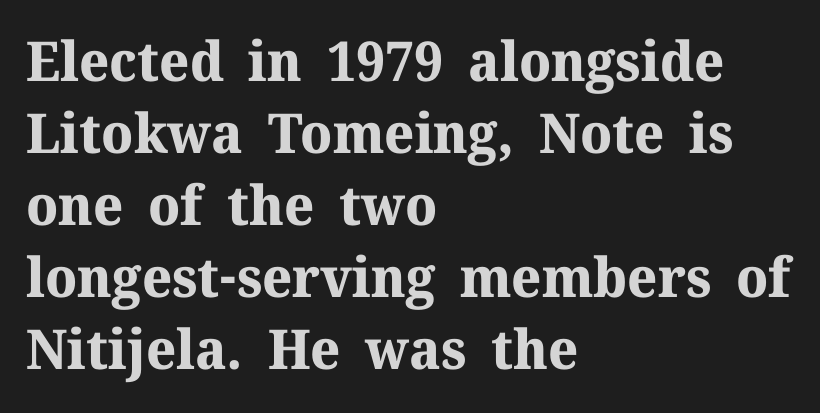
The image shows 55 px bold serif type, upright; set left-aligned, normal line spacing (1.31x), normal letter spacing, not underlined; medium stroke contrast and a medium x-height.
